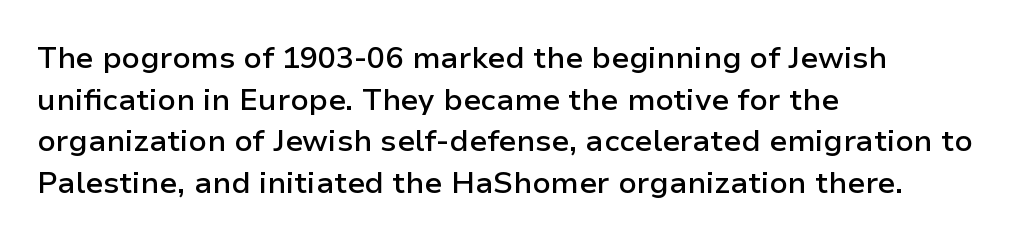
Look at the bottom of the vertical strokes: they stop flat, with no serifs. Summary of vertical rhythm: regular, with standard interline spacing. The axis of the letterforms is exactly vertical. Note the varied advance widths — an 'i' is clearly narrower than an 'm'.
